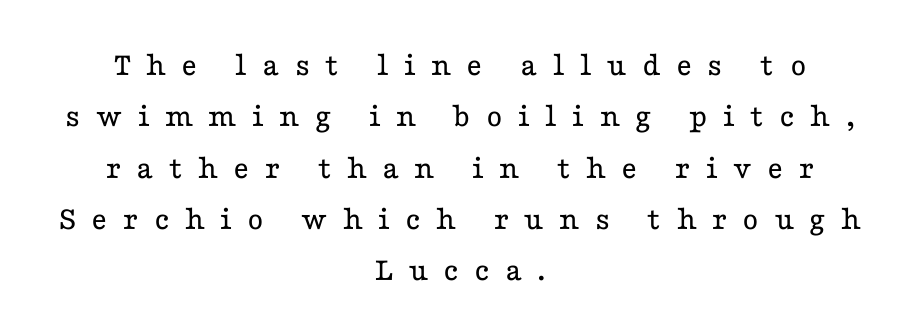
Just letters on the line, the space beneath them empty. If you drew a line through each stem, it would be perfectly vertical. Do the characters align in a grid? No, the font is proportional. This rendering uses center alignment, leaving both contours irregular but symmetric. I'd call this a serif setting — the letters wear small feet.
